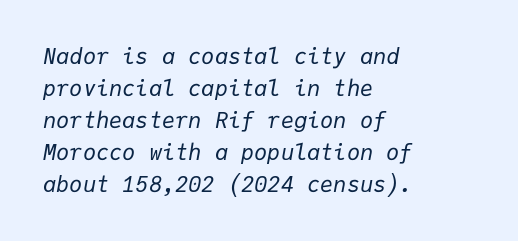
{"italic": "yes", "lean": "right", "slant_degrees": 9, "bold": "no", "underline": "no", "align": "left", "line_spacing": "normal", "line_spacing_ratio": 1.46, "letter_spacing": "normal", "letter_spacing_em": 0.0, "glyph_px": 22}
